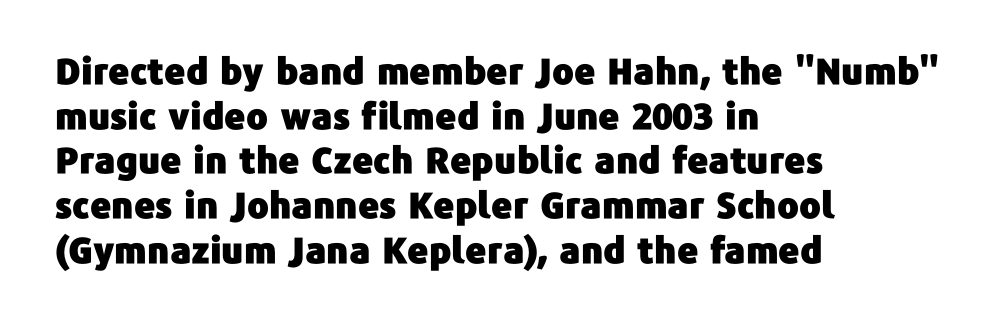
{"serif": "no", "italic": "no", "width": "normal", "stroke_contrast": "low", "x_height": "medium", "monospaced": "no", "underline": "no", "align": "left", "line_spacing_ratio": 1.24, "letter_spacing": "normal", "letter_spacing_em": 0.0, "glyph_px": 36}
